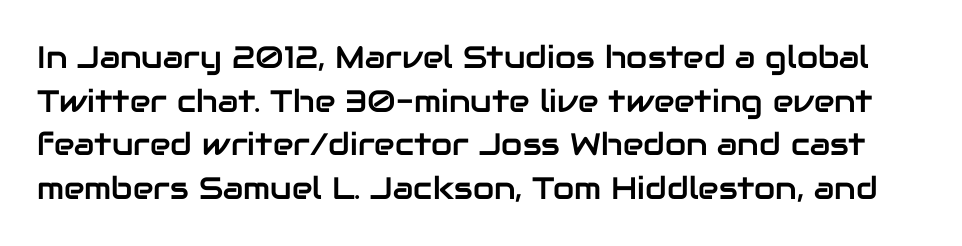
Honestly, there is no underline to notice here at all. The rendering shows plain stroke endings on the letterforms — a sans-serif design. This sample uses an upright cut, with every glyph sitting square on the baseline. The line-height multiplier appears to be the usual default.
